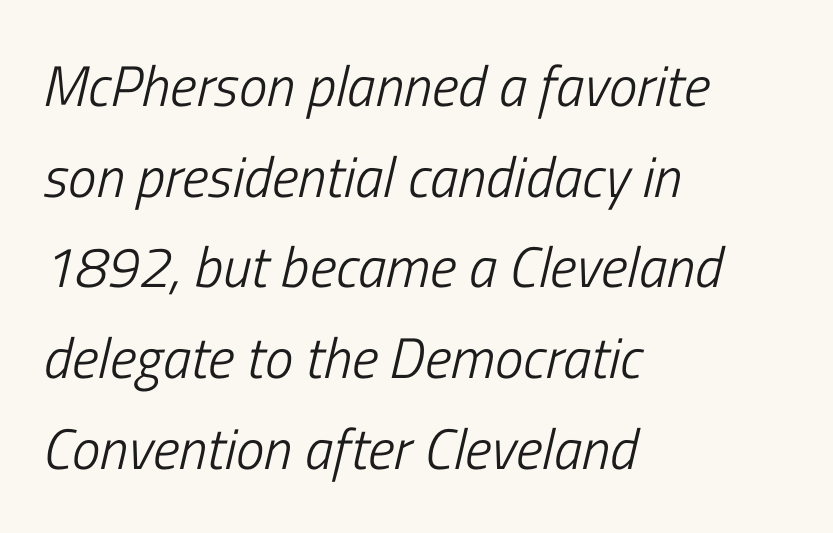
{"italic": "yes", "lean": "right", "slant_degrees": 13, "bold": "no", "weight": "light", "width": "condensed", "stroke_contrast": "low", "x_height": "medium", "monospaced": "no", "underline": "no", "align": "left", "line_spacing": "normal", "line_spacing_ratio": 1.59, "letter_spacing": "normal", "letter_spacing_em": 0.0, "glyph_px": 57}
